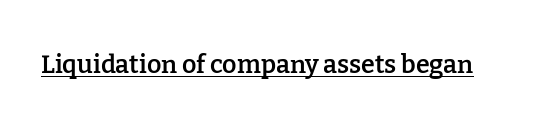
The image shows 25 px text type, upright; set normal letter spacing, underlined.
